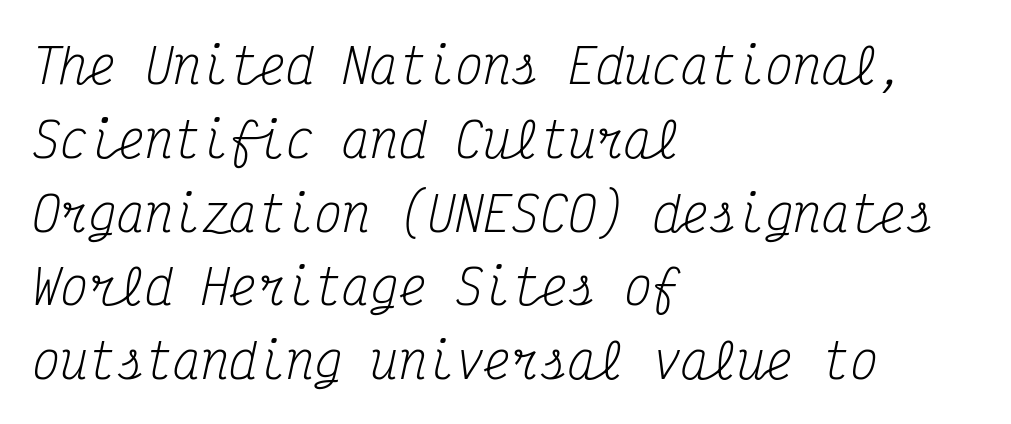
{"serif": "yes", "italic": "yes", "lean": "right", "slant_degrees": 12, "bold": "no", "weight": "regular", "width": "condensed", "stroke_contrast": "medium", "x_height": "medium", "monospaced": "yes", "underline": "no", "align": "left", "line_spacing": "normal", "line_spacing_ratio": 1.57, "letter_spacing": "normal", "letter_spacing_em": 0.0, "glyph_px": 47}
